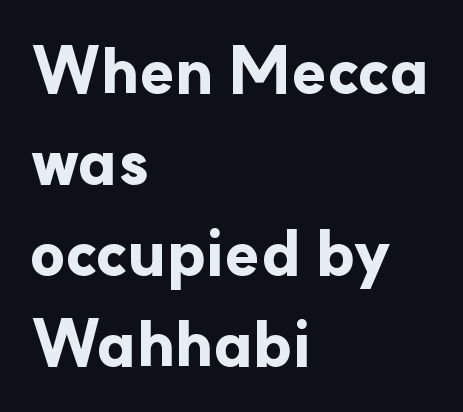
The image shows 64 px bold sans-serif type, upright; set left-aligned, normal line spacing (1.42x), normal letter spacing, not underlined; low stroke contrast and a small x-height.
